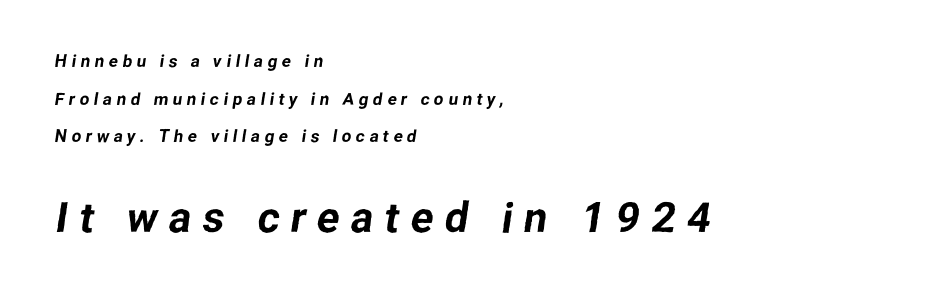
Q: Is the typeface a serif or a sans-serif typeface? A: Sans-serif.
Q: Is the text underlined? A: No.
Q: How is the paragraph aligned? A: Left-aligned.
Q: Is the spacing between letters normal or unusually wide? A: Unusually wide.
Q: Is the spacing between lines tight, normal or loose? A: Loose.
Q: Which block of text is set in a larger size, the first (top) or the second (bottom)? A: The second (bottom) one.
Q: Width (condensed, normal, or wide)? A: Normal.
Q: Stroke contrast? A: Low.
Q: x-height? A: Medium.
Q: Monospaced? A: No.
